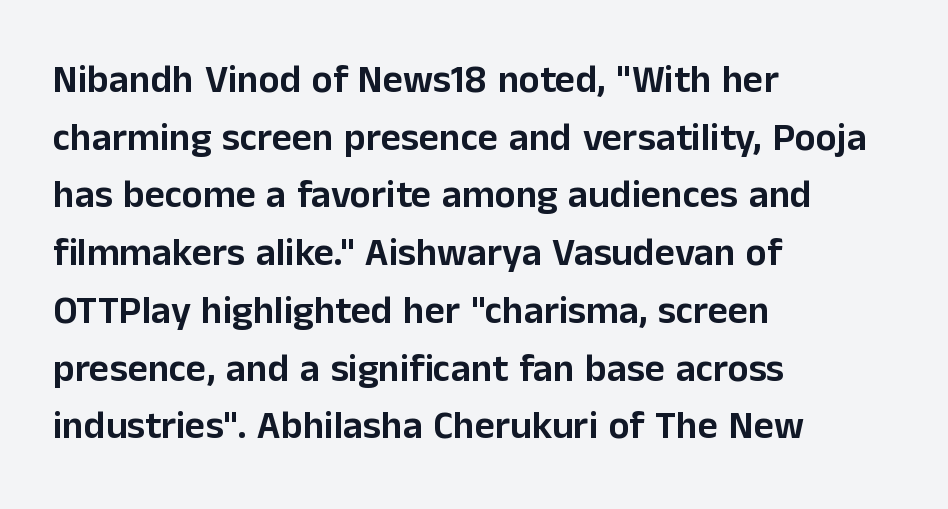
Q: Is the text italic (slanted)? A: No, it is upright.
Q: Is the typeface a serif or a sans-serif typeface? A: Sans-serif.
Q: Is the text underlined? A: No.
Q: How is the paragraph aligned? A: Left-aligned.
Q: Is the spacing between letters normal or unusually wide? A: Normal.
Q: Is the spacing between lines tight, normal or loose? A: Normal.
Q: Width (condensed, normal, or wide)? A: Normal.
Q: Stroke contrast? A: Low.
Q: x-height? A: Medium.
Q: Monospaced? A: No.
